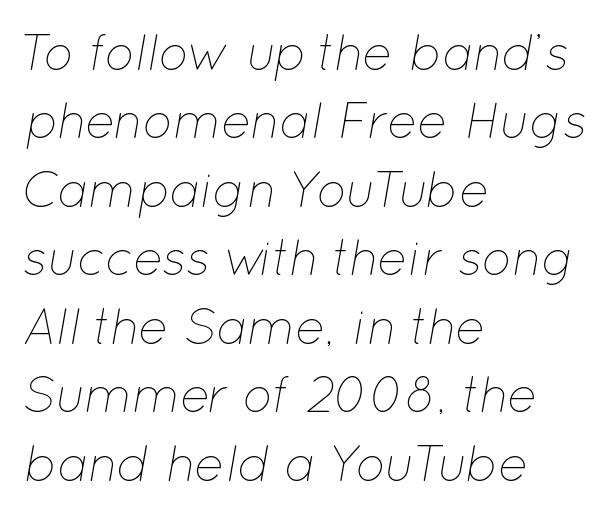
{"italic": "yes", "lean": "right", "slant_degrees": 12, "bold": "no", "weight": "thin", "width": "normal", "stroke_contrast": "low", "x_height": "medium", "monospaced": "no", "underline": "no", "align": "left", "line_spacing": "normal", "line_spacing_ratio": 1.37, "letter_spacing": "normal", "letter_spacing_em": 0.0, "glyph_px": 50}
